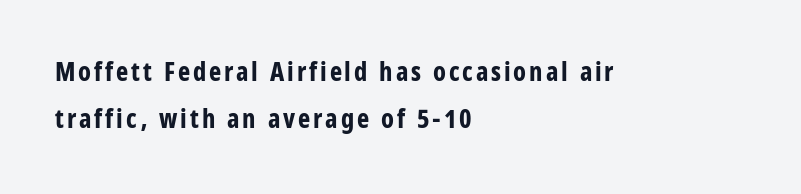
Q: Is the text bold? A: Yes.
Q: Is the text italic (slanted)? A: No, it is upright.
Q: Is the text underlined? A: No.
Q: How is the paragraph aligned? A: Left-aligned.
